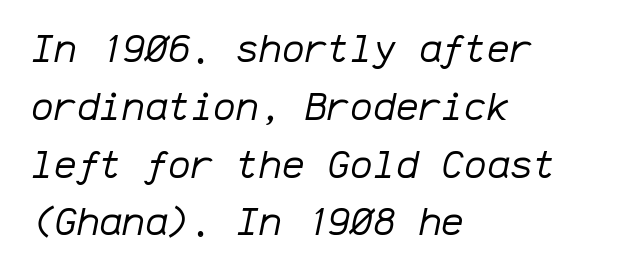
The image shows 38 px regular-weight type, italic (leaning right), monospaced; set left-aligned, normal line spacing (1.52x), normal letter spacing, not underlined; low stroke contrast and a medium x-height.
